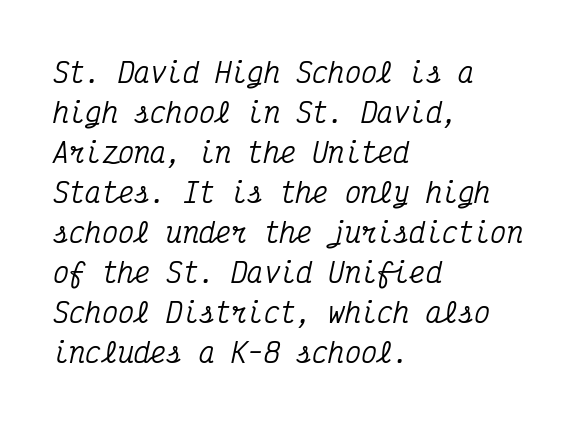
Q: Is the text italic (slanted)? A: Yes, it leans right by about 12 degrees.
Q: Is the text underlined? A: No.
Q: How is the paragraph aligned? A: Left-aligned.
Q: Is the spacing between letters normal or unusually wide? A: Normal.
Q: Is the spacing between lines tight, normal or loose? A: Normal.
